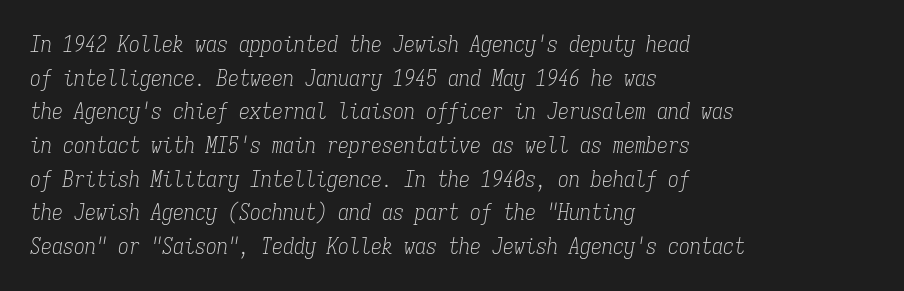
{"italic": "yes", "lean": "right", "slant_degrees": 9, "bold": "no", "underline": "no", "align": "left", "line_spacing": "normal", "line_spacing_ratio": 1.53, "letter_spacing": "normal", "letter_spacing_em": 0.0, "glyph_px": 22}
